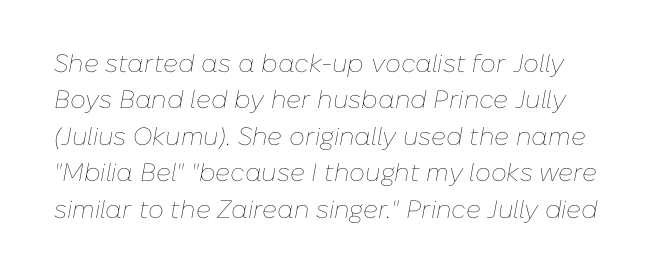
Q: Is the text bold? A: No.
Q: Is the text italic (slanted)? A: Yes, it leans right by about 10 degrees.
Q: Is the text underlined? A: No.
Q: Is the spacing between letters normal or unusually wide? A: Normal.
Q: Is the spacing between lines tight, normal or loose? A: Normal.
